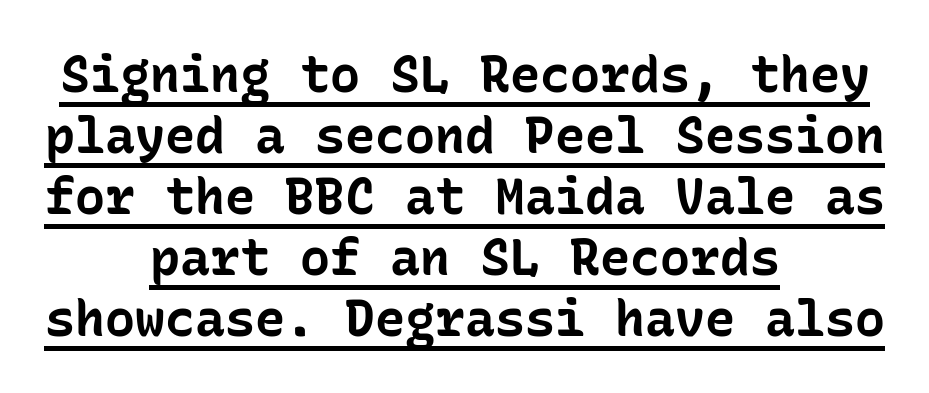
{"serif": "no", "italic": "no", "bold": "yes", "weight": "bold", "width": "normal", "stroke_contrast": "low", "x_height": "medium", "monospaced": "yes", "underline": "yes", "align": "center", "line_spacing_ratio": 1.22, "letter_spacing": "normal", "letter_spacing_em": 0.0, "glyph_px": 50}
